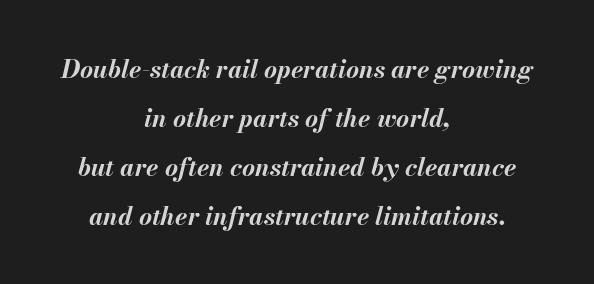
The image shows 25 px bold type, italic (leaning right); set centered, loose line spacing (1.96x), normal letter spacing, not underlined.
